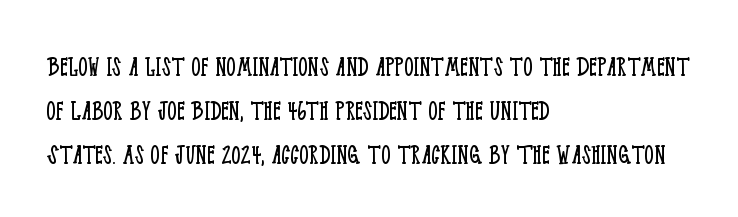
Q: Is the text bold? A: No.
Q: Is the text italic (slanted)? A: No, it is upright.
Q: Is the typeface a serif or a sans-serif typeface? A: Serif.
Q: Is the text underlined? A: No.
Q: How is the paragraph aligned? A: Left-aligned.
Q: Is the spacing between letters normal or unusually wide? A: Normal.
Q: Is the spacing between lines tight, normal or loose? A: Normal.
Q: Width (condensed, normal, or wide)? A: Condensed.
Q: Stroke contrast? A: Low.
Q: x-height? A: Large.
Q: Monospaced? A: No.
